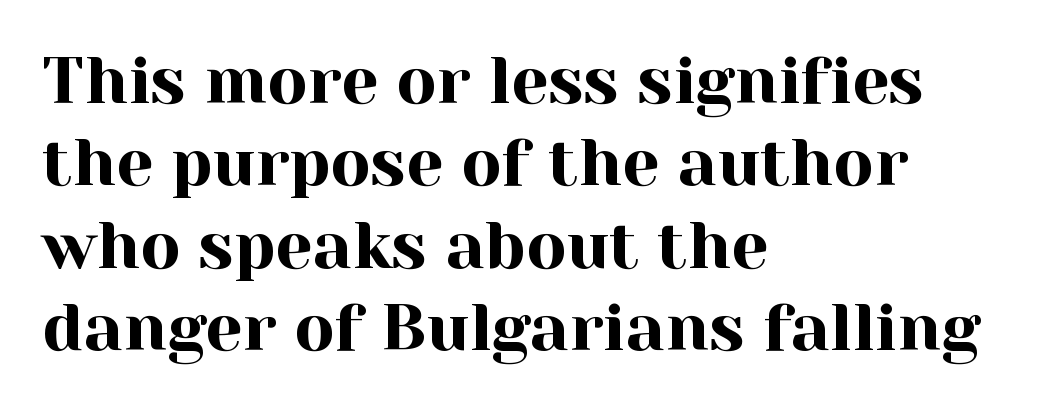
Q: Is the text italic (slanted)? A: No, it is upright.
Q: Is the typeface a serif or a sans-serif typeface? A: Serif.
Q: Is the text underlined? A: No.
Q: How is the paragraph aligned? A: Left-aligned.
Q: Is the spacing between letters normal or unusually wide? A: Normal.
Q: Is the spacing between lines tight, normal or loose? A: Normal.
Q: Width (condensed, normal, or wide)? A: Normal.
Q: x-height? A: Medium.
Q: Monospaced? A: No.
